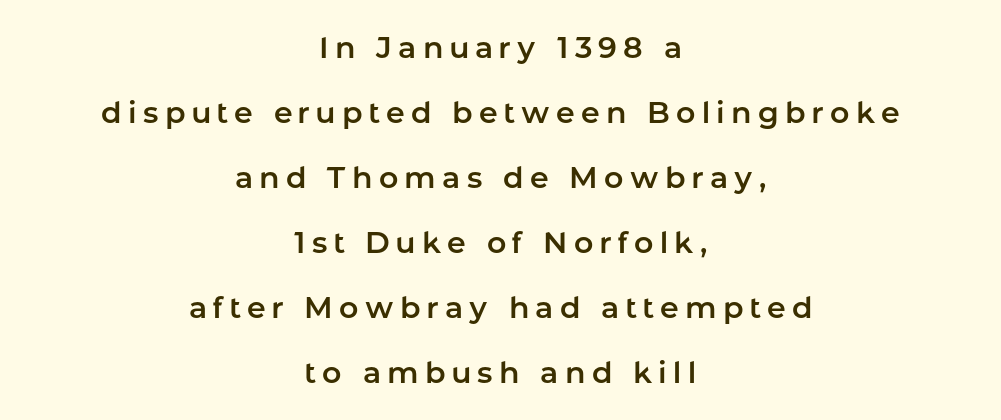
{"serif": "no", "italic": "no", "width": "normal", "stroke_contrast": "low", "x_height": "medium", "monospaced": "no", "underline": "no", "align": "center", "line_spacing": "loose", "line_spacing_ratio": 2.17, "letter_spacing": "wide", "letter_spacing_em": 0.21, "glyph_px": 30}
